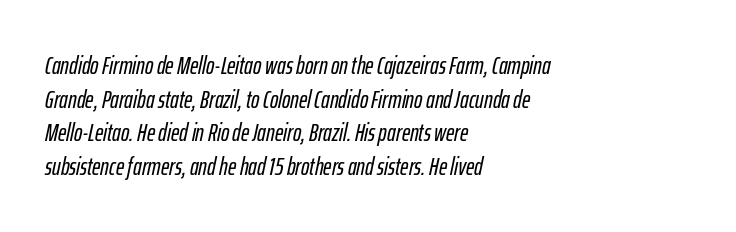
The glyphs look as if they've been sheared to an angle. These lines are set flush left with a ragged right edge. Default kerning and tracking; the words read as compact shapes. The designer left line spacing at the default.
